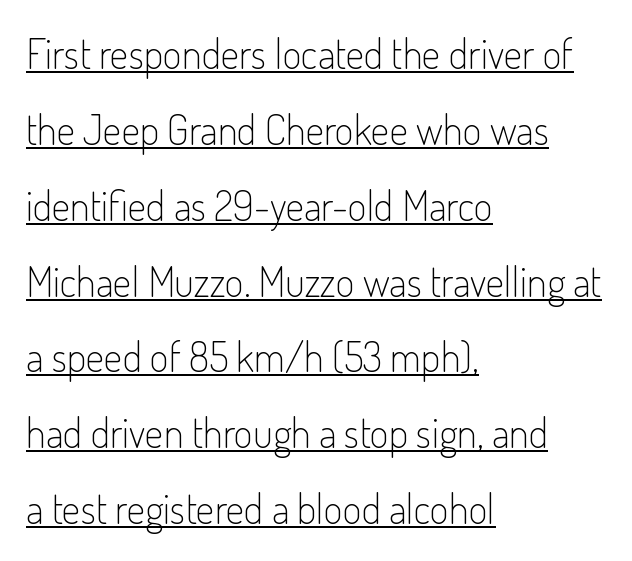
{"serif": "no", "italic": "no", "bold": "no", "weight": "light", "width": "condensed", "stroke_contrast": "low", "x_height": "small", "monospaced": "no", "underline": "yes", "align": "left", "line_spacing_ratio": 1.85, "letter_spacing": "normal", "letter_spacing_em": 0.0, "glyph_px": 41}
